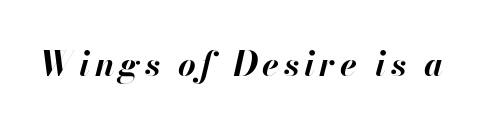
Q: Is the text bold? A: Yes.
Q: Is the text italic (slanted)? A: Yes, it leans right by about 13 degrees.
Q: Is the text underlined? A: No.
Q: Width (condensed, normal, or wide)? A: Normal.
Q: Stroke contrast? A: High.
Q: x-height? A: Small.
Q: Monospaced? A: No.
